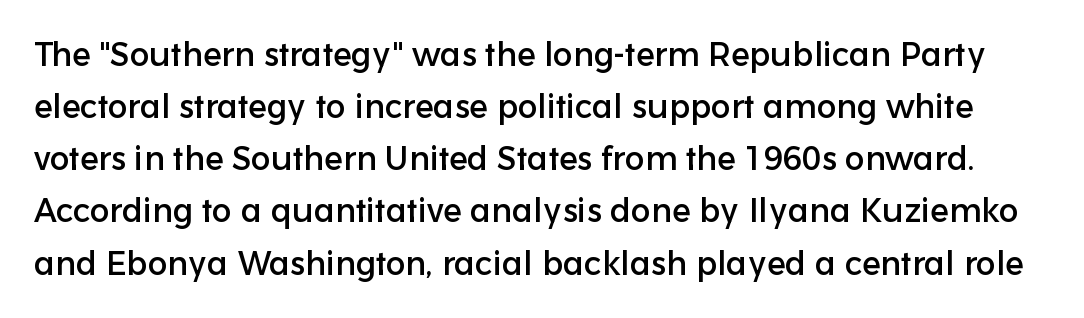
You could not count columns in this text — the font is proportionally spaced. Any mark beneath the type? The region is blank. Tall strokes in this sample are plumb rather than angled. Students, note that the glyphs here touch the page at normal intervals. Leading matches the norm, producing a regular column. This sample uses a sans-serif face.
